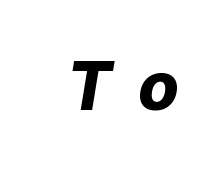
Q: Is the text bold? A: Yes.
Q: Is the text italic (slanted)? A: Yes, it leans right by about 9 degrees.
Q: Is the text underlined? A: No.
Q: Is the spacing between letters normal or unusually wide? A: Unusually wide.
Q: Width (condensed, normal, or wide)? A: Normal.
Q: Stroke contrast? A: Low.
Q: x-height? A: Medium.
Q: Monospaced? A: No.
